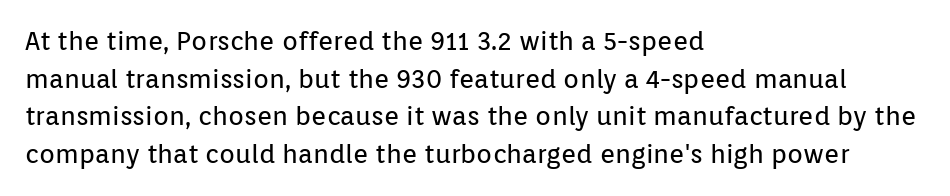
{"italic": "no", "bold": "no", "underline": "no", "align": "left", "line_spacing": "normal", "line_spacing_ratio": 1.45, "letter_spacing": "normal", "letter_spacing_em": 0.0, "glyph_px": 26}
